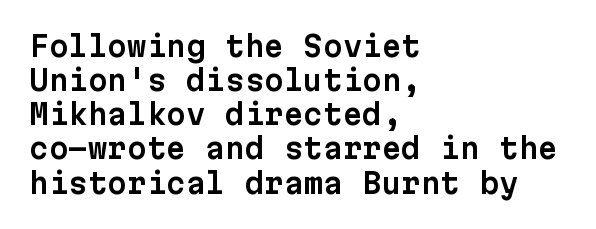
The words here are not underlined. The letterforms sit shoulder to shoulder at normal distance. Note the uniform advance width — an 'i' takes as much space as an 'm'. This sample is left-justified, so line endings fall wherever the words run out.
